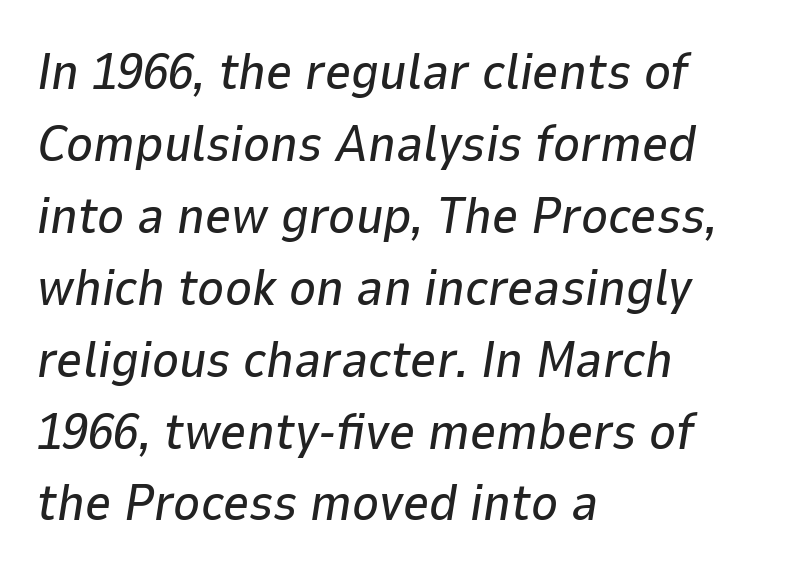
Q: Is the text italic (slanted)? A: Yes, it leans right by about 9 degrees.
Q: Is the text underlined? A: No.
Q: How is the paragraph aligned? A: Left-aligned.
Q: Is the spacing between letters normal or unusually wide? A: Normal.
Q: Is the spacing between lines tight, normal or loose? A: Normal.
Q: Width (condensed, normal, or wide)? A: Normal.
Q: Stroke contrast? A: Low.
Q: x-height? A: Medium.
Q: Monospaced? A: No.
